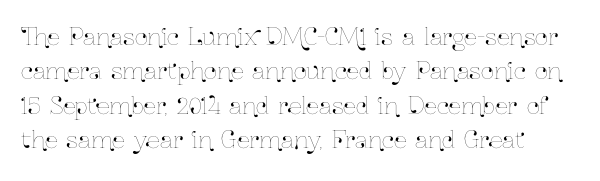
The image shows 23 px text type, upright; set normal line spacing (1.5x), normal letter spacing, not underlined.
